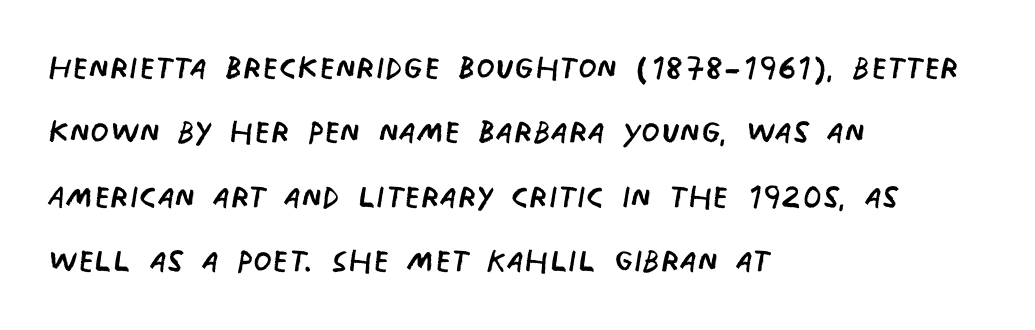
The image shows 43 px regular-weight, condensed sans-serif type; set left-aligned, normal line spacing (1.5x), normal letter spacing, not underlined; low stroke contrast and a large x-height.
